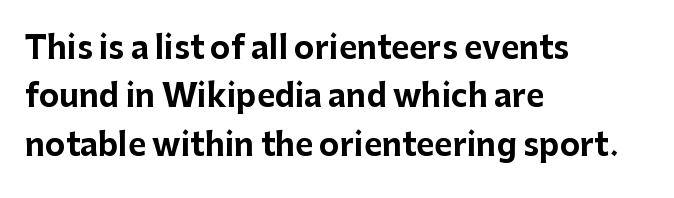
The image shows 31 px bold sans-serif type, upright; set left-aligned, normal line spacing (1.56x), normal letter spacing, not underlined; low stroke contrast and a medium x-height.
